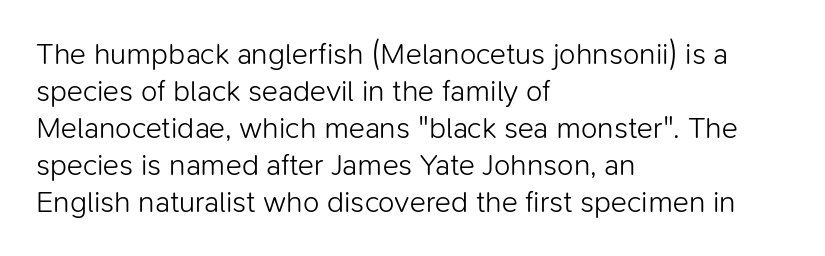
Typeset ragged right — the left edge is the straight one. Glyph-to-glyph distance matches everyday printed text. Think of a printed novel: that variable character pitch is what you see here. Summary of weight: not heavy and not bold. A typesetter would label this face a sans.
